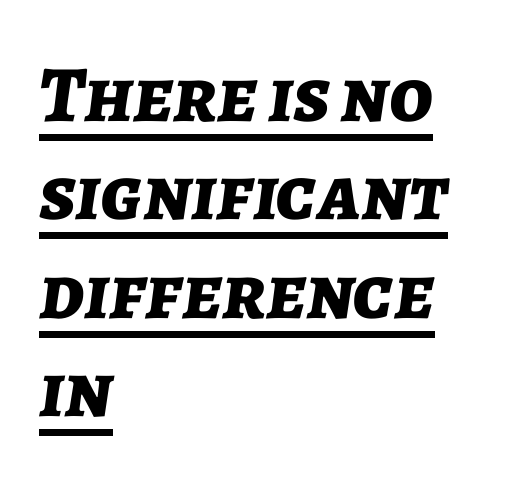
The passage shown has conventional tracking throughout. The paragraph has a hard left edge and a soft right edge. The rendering uses the underline text-decoration. The letters advance in unequal steps, a hallmark of proportional type. A full-strength bold gives these letters their thick strokes. The font's italic variant was chosen for this text.
